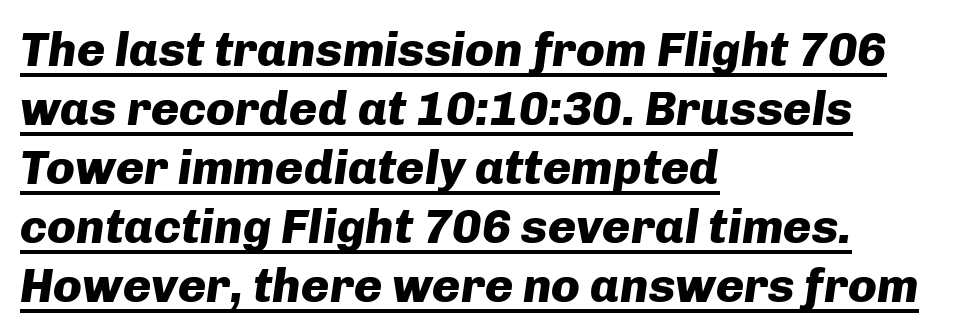
Q: Is the text bold? A: Yes.
Q: Is the text italic (slanted)? A: Yes, it leans right by about 8 degrees.
Q: Is the text underlined? A: Yes.
Q: How is the paragraph aligned? A: Left-aligned.
Q: Is the spacing between letters normal or unusually wide? A: Normal.
Q: Width (condensed, normal, or wide)? A: Normal.
Q: Stroke contrast? A: Low.
Q: x-height? A: Medium.
Q: Monospaced? A: No.
